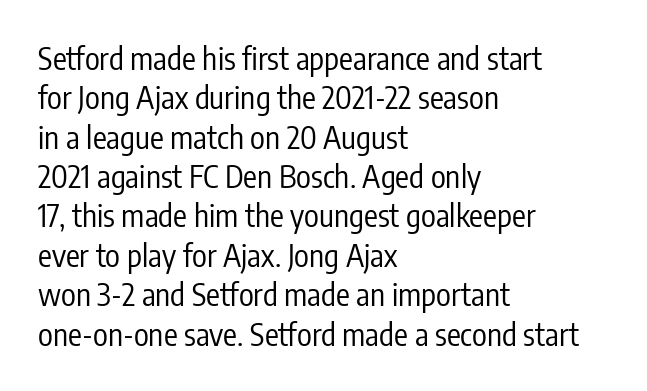
The gaps between neighbouring characters are ordinary and unremarkable. Descenders hang freely into open space. Is there much room between lines? A standard amount, neither cramped nor airy. Think of a printed novel: that variable character pitch is what you see here. Stroke terminals: plain, sans-serif.
